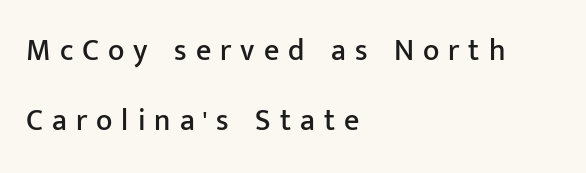
The image shows 30 px sans-serif type, upright; set left-aligned, loose line spacing (2.35x), unusually wide letter spacing (+0.3 em), not underlined; low stroke contrast and a medium x-height.
